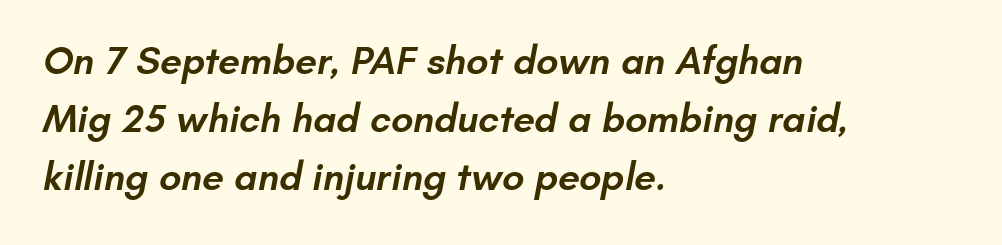
The image shows 39 px semibold sans-serif type; set left-aligned, normal line spacing (1.49x), normal letter spacing, not underlined; low stroke contrast and a small x-height.
